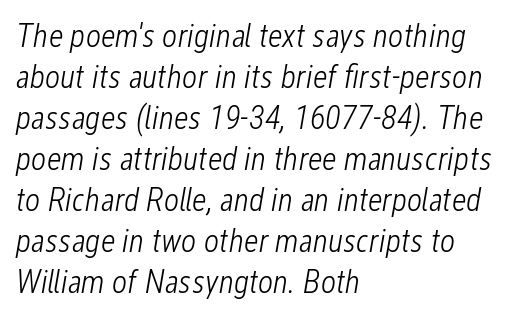
The image shows 33 px light, condensed type, italic (leaning right); set left-aligned, line spacing 1.24x, normal letter spacing, not underlined; low stroke contrast and a medium x-height.
